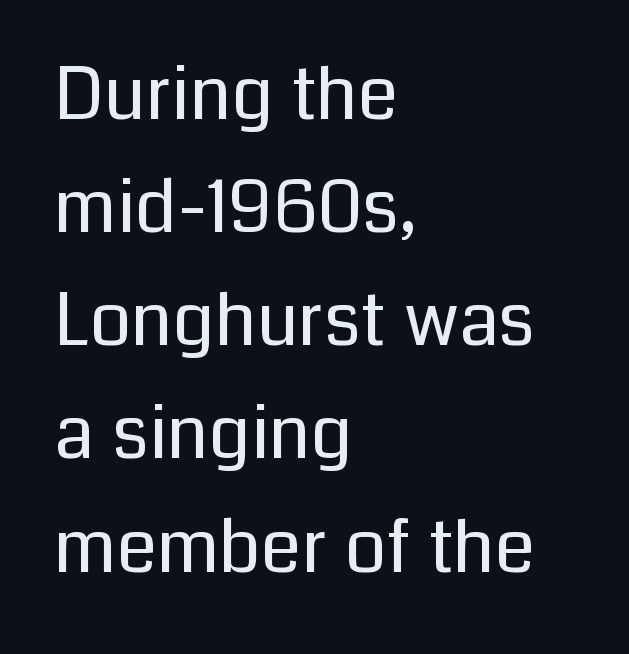
Q: Is the text bold? A: No.
Q: Is the text italic (slanted)? A: No, it is upright.
Q: Is the typeface a serif or a sans-serif typeface? A: Sans-serif.
Q: Is the text underlined? A: No.
Q: How is the paragraph aligned? A: Left-aligned.
Q: Is the spacing between letters normal or unusually wide? A: Normal.
Q: Is the spacing between lines tight, normal or loose? A: Normal.
Q: Width (condensed, normal, or wide)? A: Normal.
Q: Stroke contrast? A: Low.
Q: x-height? A: Medium.
Q: Monospaced? A: No.
